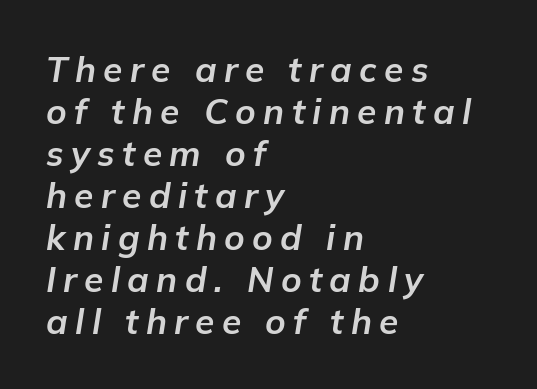
Words float on clear page, feet unadorned. Looks like regular typesetting: each glyph gets only the width it needs. The letters are spread apart with noticeably loose tracking. The passage shown is emphatically bold.
